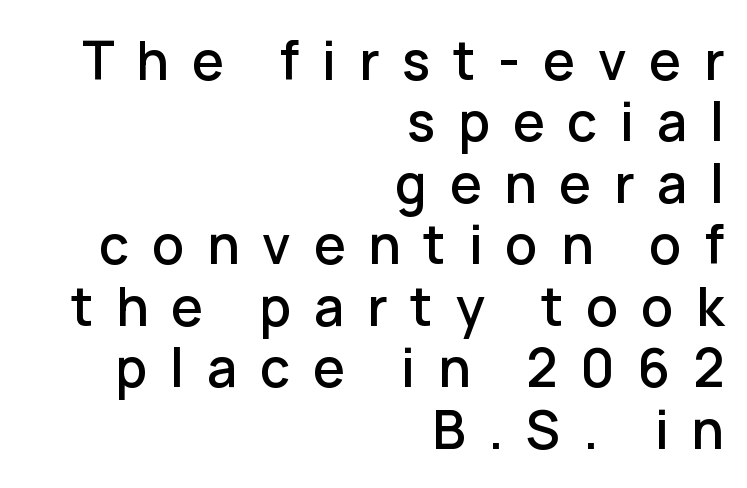
The image shows 53 px sans-serif type, upright; set right-aligned, line spacing 1.16x, unusually wide letter spacing (+0.43 em), not underlined; low stroke contrast and a medium x-height.
